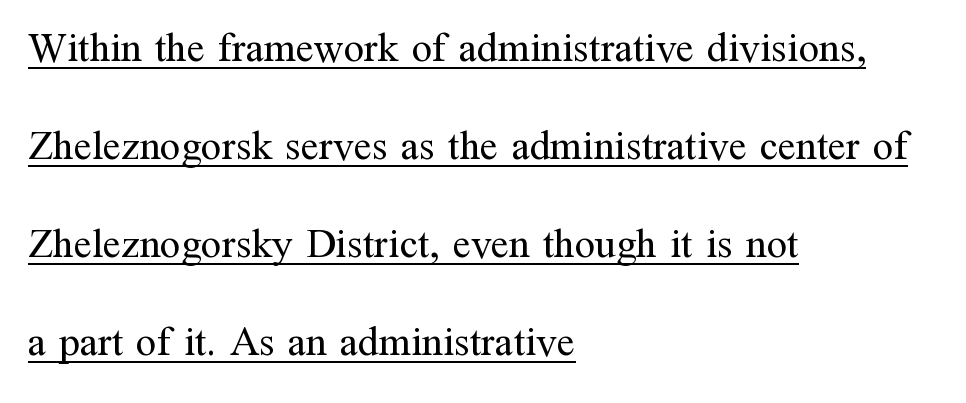
{"serif": "yes", "italic": "no", "bold": "no", "weight": "regular", "width": "normal", "stroke_contrast": "medium", "x_height": "medium", "monospaced": "no", "underline": "yes", "align": "left", "line_spacing": "loose", "line_spacing_ratio": 2.39, "letter_spacing": "normal", "letter_spacing_em": 0.0, "glyph_px": 41}
